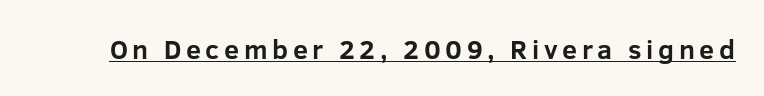
{"italic": "no", "bold": "yes", "underline": "yes", "glyph_px": 27}
